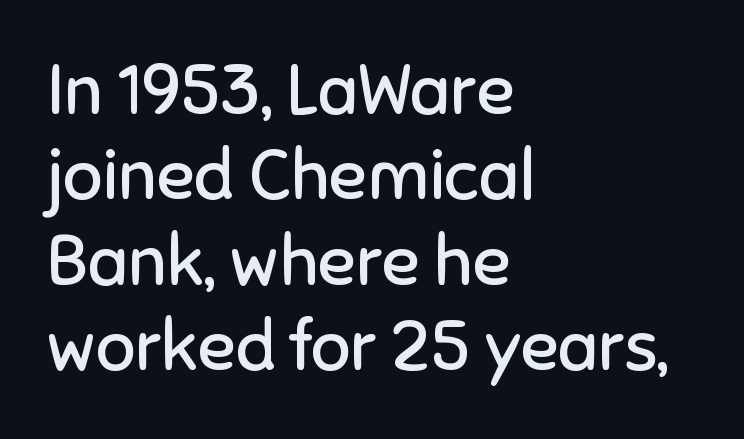
Q: Is the text bold? A: No.
Q: Is the text italic (slanted)? A: No, it is upright.
Q: Is the typeface a serif or a sans-serif typeface? A: Sans-serif.
Q: Is the text underlined? A: No.
Q: How is the paragraph aligned? A: Left-aligned.
Q: Is the spacing between letters normal or unusually wide? A: Normal.
Q: Width (condensed, normal, or wide)? A: Normal.
Q: Stroke contrast? A: Low.
Q: x-height? A: Medium.
Q: Monospaced? A: No.
